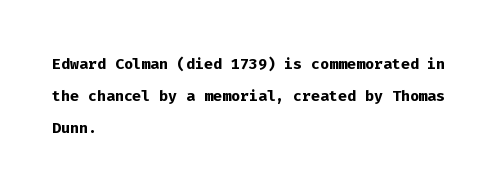
The type sits square on the baseline with zero lean. Summary of weight: heavy, a full bold. Interline gaps are of average width in this sample. The type is set solid horizontally, with unmodified tracking. Underline: absent.
